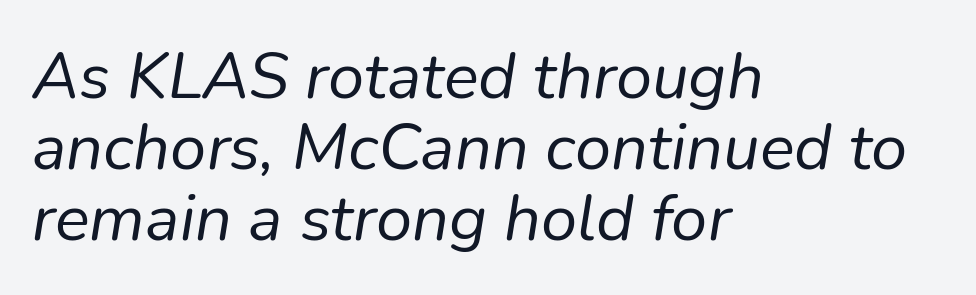
Underline: absent. Nothing heavy about these letters — not bold at all. It's the slanting kind of type. This rendering uses left alignment, leaving the right contour irregular. Character widths vary here, with narrow letters taking less room than wide ones.
